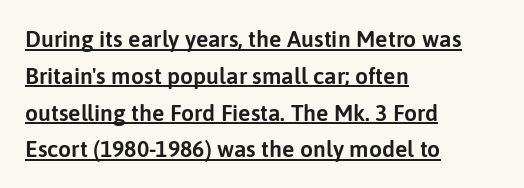
Glance below the letters and you will spot a drawn line. There is no visible air inserted between adjacent glyphs. Notice how the passage keeps a crisp vertical edge on the left only. Summary of vertical rhythm: regular, with standard interline spacing. The font's upright variant was chosen for this text.
